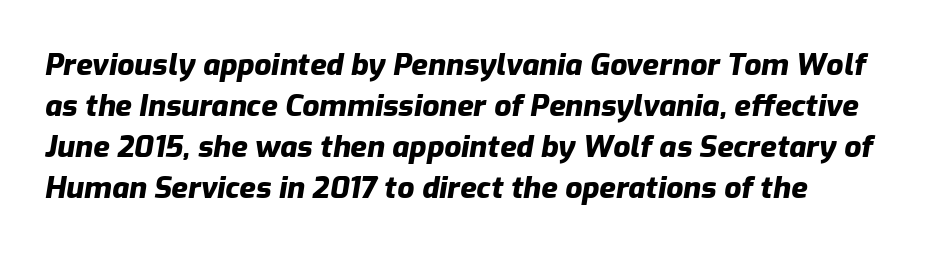
{"italic": "yes", "lean": "right", "slant_degrees": 9, "bold": "yes", "weight": "heavy", "width": "normal", "stroke_contrast": "low", "x_height": "medium", "monospaced": "no", "underline": "no", "align": "left", "line_spacing": "normal", "line_spacing_ratio": 1.37, "letter_spacing": "normal", "letter_spacing_em": 0.0, "glyph_px": 30}
